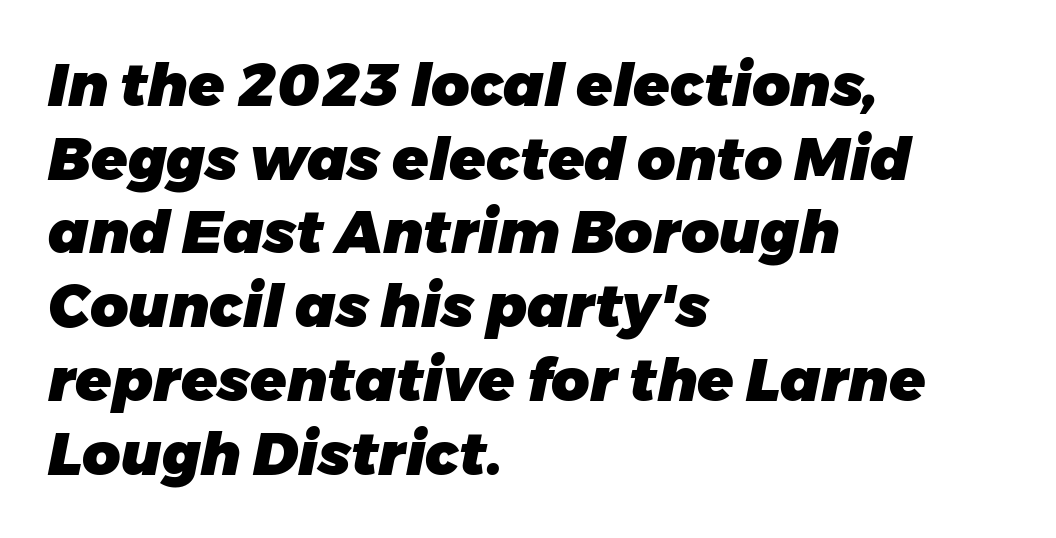
Each word holds together tightly as a unit, with standard inter-letter gaps. Spacing verdict: proportional, widths tailored to each character. The axis of the letterforms is tilted away from vertical. Which margin do the lines hug? The left one — the right edge is uneven. Underline: absent. Rows of type keep a routine distance in the vertical direction.
